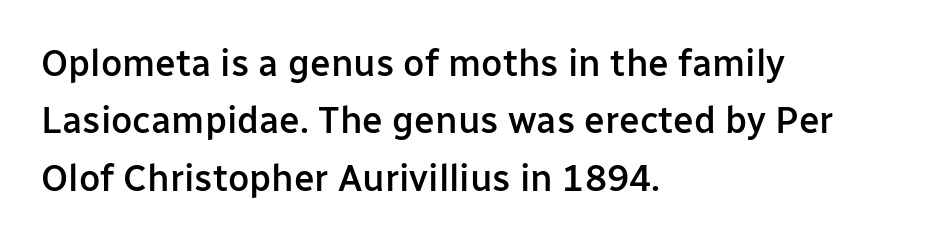
{"serif": "no", "italic": "no", "bold": "semi", "weight": "semibold", "width": "normal", "stroke_contrast": "low", "x_height": "medium", "monospaced": "no", "underline": "no", "align": "left", "line_spacing": "normal", "line_spacing_ratio": 1.55, "letter_spacing": "normal", "letter_spacing_em": 0.0, "glyph_px": 37}
